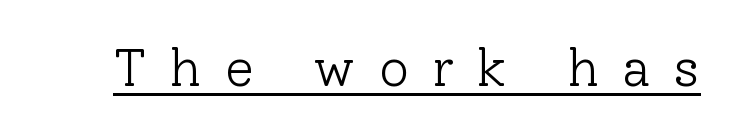
Display-style spreading of the glyphs; the letterfit is very open. Each letter keeps its own natural width here, so spacing adapts to shape. A serif font was chosen for this passage. Heft: none added — not bold. Does the lettering tilt? It doesn't — this is upright.
